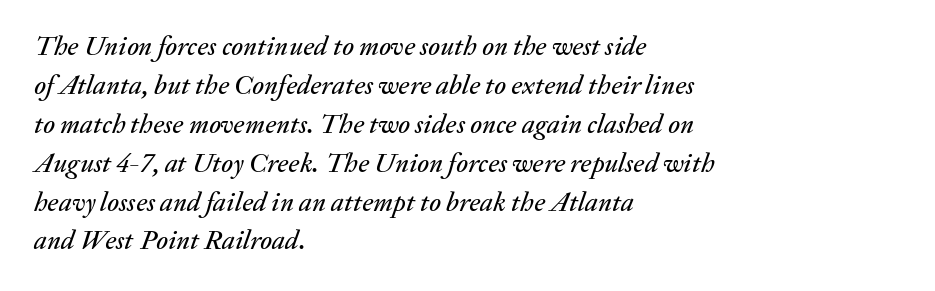
The image shows 27 px text type, italic (leaning right); set left-aligned, normal line spacing (1.44x), normal letter spacing, not underlined.
